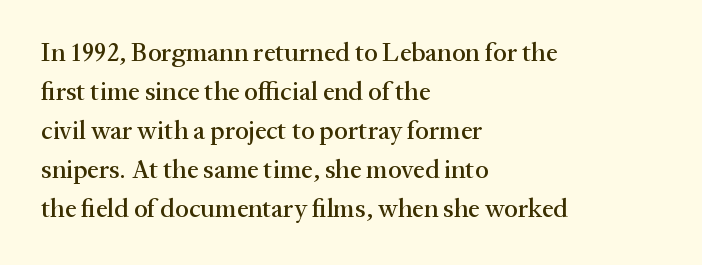
{"italic": "no", "underline": "no", "align": "left", "line_spacing": "normal", "line_spacing_ratio": 1.5, "letter_spacing": "normal", "letter_spacing_em": 0.0, "glyph_px": 26}
